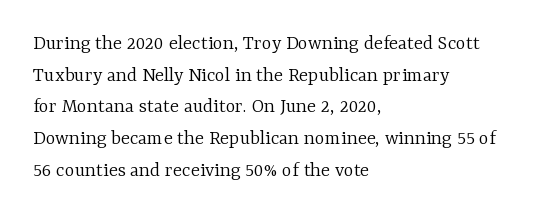
The image shows 21 px text type, upright; set left-aligned, normal line spacing (1.51x), normal letter spacing, not underlined.
